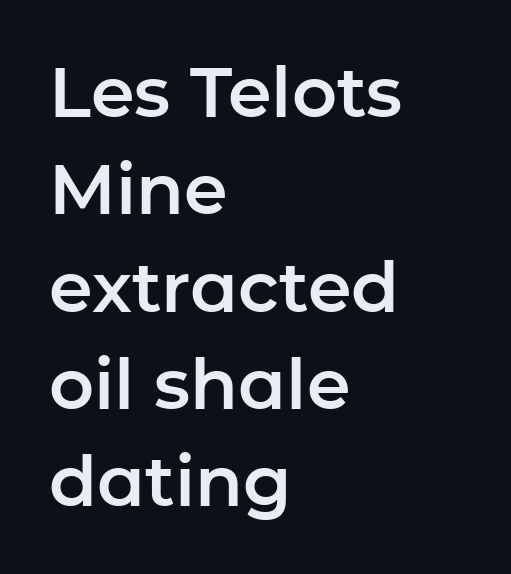
Beneath every word, the page is bare. Each letter keeps its own natural width here, so spacing adapts to shape. This is sans-serif lettering, the kind often seen on screens and signage. Quick note: interline space is typical.
